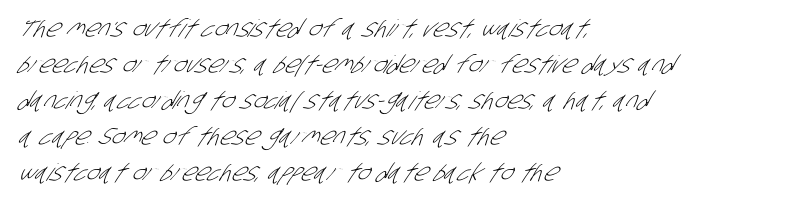
{"bold": "no", "underline": "no", "align": "left", "line_spacing": "normal", "line_spacing_ratio": 1.5, "letter_spacing": "normal", "letter_spacing_em": 0.0, "glyph_px": 24}
